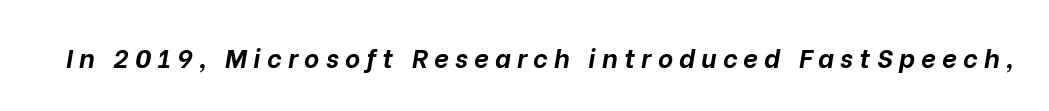
The line texture is sparse and dotted thanks to wide tracking. Heft: maximum for text — a bold. Does the lettering tilt? It does — this is italic. Each row of text sits above clean, open space.
